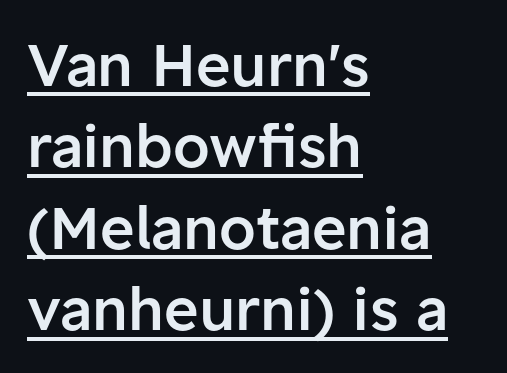
Q: Is the text bold? A: Semi-bold.
Q: Is the text italic (slanted)? A: No, it is upright.
Q: Is the typeface a serif or a sans-serif typeface? A: Sans-serif.
Q: Is the text underlined? A: Yes.
Q: How is the paragraph aligned? A: Left-aligned.
Q: Is the spacing between letters normal or unusually wide? A: Normal.
Q: Is the spacing between lines tight, normal or loose? A: Normal.
Q: Width (condensed, normal, or wide)? A: Normal.
Q: Stroke contrast? A: Low.
Q: x-height? A: Medium.
Q: Monospaced? A: No.
